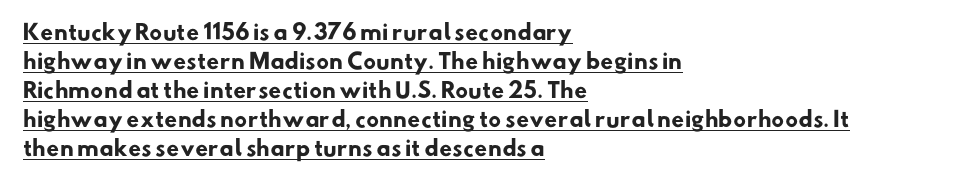
Compared with an ordinary text face, these strokes are far heavier — a full bold. Does the leading feel generous? No, just average. Students, observe the line beneath the letters — that is underlining. The setting favours the left margin, as ordinary paragraphs usually do. Compared with typical body copy, the letter spacing here is the same.
